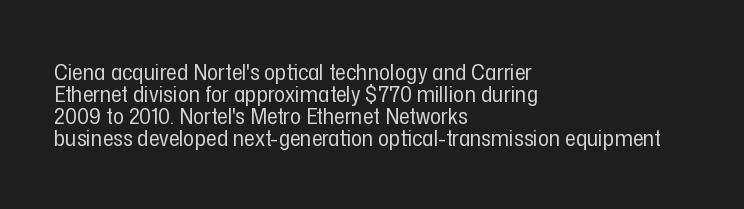
The image shows 23 px text type, upright; set left-aligned, tight line spacing (0.96x), normal letter spacing, not underlined.
